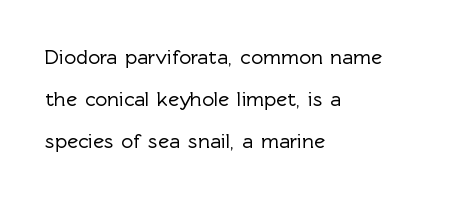
Style check: upright. Nothing unusual about the tracking: characters are spaced as the font intends. Lines of text with bare space underneath. The rendering anchors every line to the left-hand side. These lines stand farther apart than default settings would place them.
